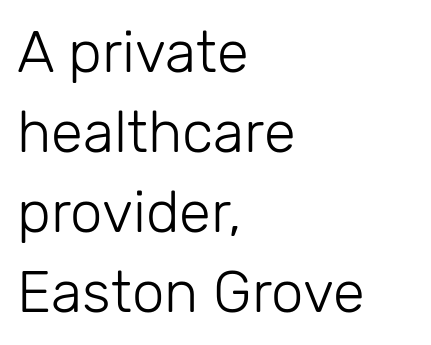
There is no visible air inserted between adjacent glyphs. Students, observe: this is what conventionally led text looks like. Caption: face not bold, strokes unweighted. The lettering stays uniformly vertical, giving the passage a roman look. The type family on display is of the sans-serif kind.
